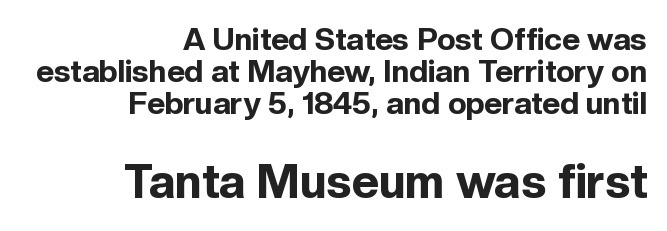
{"serif": "no", "italic": "no", "bold": "yes", "weight": "bold", "width": "normal", "x_height": "medium", "monospaced": "no", "underline": "no", "align": "right", "line_spacing": "tight", "line_spacing_ratio": 1.03, "letter_spacing": "normal", "letter_spacing_em": 0.0, "larger_block": "second", "size_ratio": 1.52, "glyph_px": 47}
